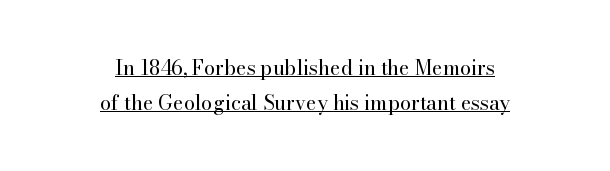
Is there any slant? The stems are plumb. A continuous stroke trails under the words, as in a hyperlink. Centered paragraph, ragged on both sides. A quiet, ordinary-to-light weight characterises the typeface. Observe the ordinary spacing: letters are neighbours, not strangers.
